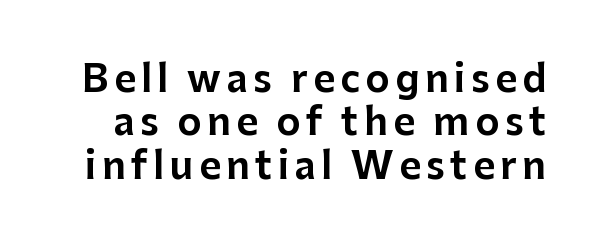
The image shows 37 px sans-serif type, upright; set line spacing 1.17x, not underlined; low stroke contrast and a medium x-height.
